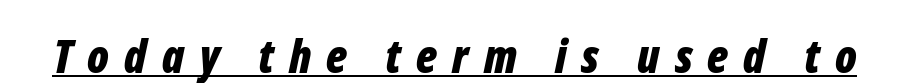
The glyphs look as if they've been sheared to an angle. The rendering uses the underline text-decoration. Look at the stroke-to-counter ratio: heavy, a bold. Spacing verdict: proportional, widths tailored to each character. Tracking here is generous; glyphs stand well apart from one another.
